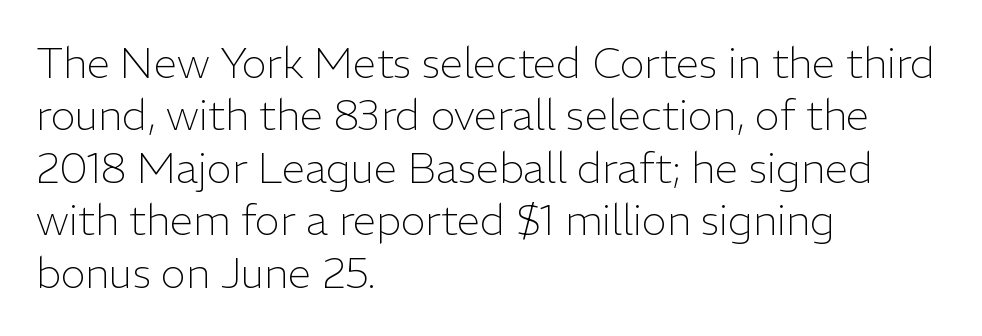
{"serif": "no", "italic": "no", "bold": "no", "weight": "light", "width": "normal", "stroke_contrast": "low", "x_height": "medium", "monospaced": "no", "underline": "no", "align": "left", "line_spacing": "normal", "line_spacing_ratio": 1.25, "letter_spacing": "normal", "letter_spacing_em": 0.0, "glyph_px": 42}
